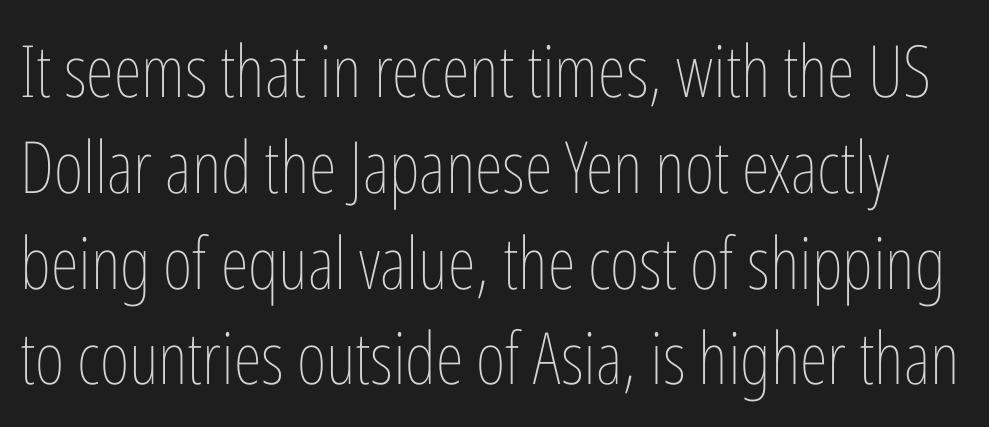
Q: Is the text bold? A: No.
Q: Is the text italic (slanted)? A: No, it is upright.
Q: Is the text underlined? A: No.
Q: Is the spacing between letters normal or unusually wide? A: Normal.
Q: Is the spacing between lines tight, normal or loose? A: Normal.
Q: Width (condensed, normal, or wide)? A: Condensed.
Q: Stroke contrast? A: Low.
Q: x-height? A: Medium.
Q: Monospaced? A: No.
